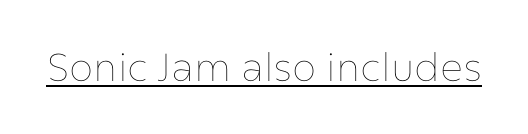
What decoration does the sample have? An underline. The rendering keeps characters at their native spacing. The characters are drawn with everyday or finer stroke widths. These lines are rendered in a variable-pitch font. This sample uses an upright cut, with every glyph sitting square on the baseline.
